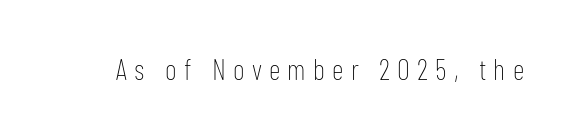
{"serif": "no", "italic": "no", "bold": "no", "weight": "thin", "width": "condensed", "stroke_contrast": "low", "x_height": "medium", "monospaced": "no", "underline": "no", "letter_spacing": "wide", "letter_spacing_em": 0.25, "glyph_px": 29}
